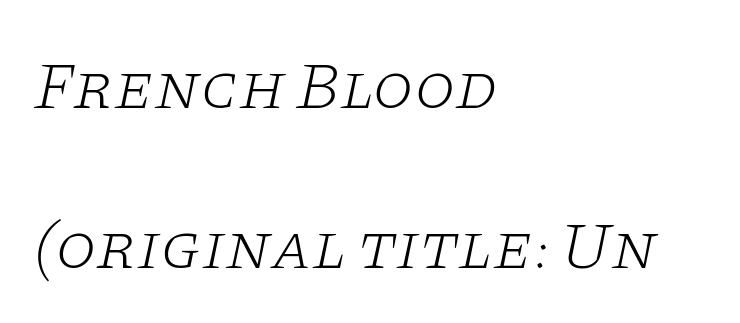
{"serif": "yes", "italic": "yes", "lean": "right", "slant_degrees": 11, "bold": "no", "weight": "light", "width": "wide", "stroke_contrast": "low", "x_height": "large", "monospaced": "no", "underline": "no", "align": "left", "line_spacing": "loose", "line_spacing_ratio": 2.42, "letter_spacing": "normal", "letter_spacing_em": 0.0, "glyph_px": 66}
